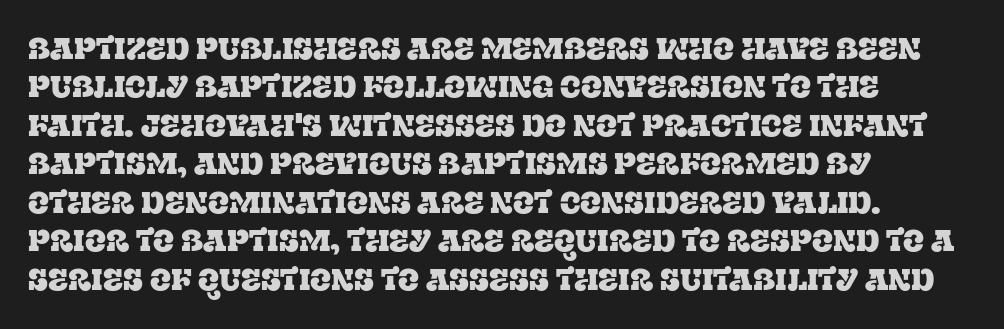
{"serif": "yes", "italic": "no", "width": "normal", "stroke_contrast": "low", "x_height": "large", "monospaced": "no", "underline": "no", "align": "left", "line_spacing_ratio": 1.24, "letter_spacing": "normal", "letter_spacing_em": 0.0, "glyph_px": 31}
